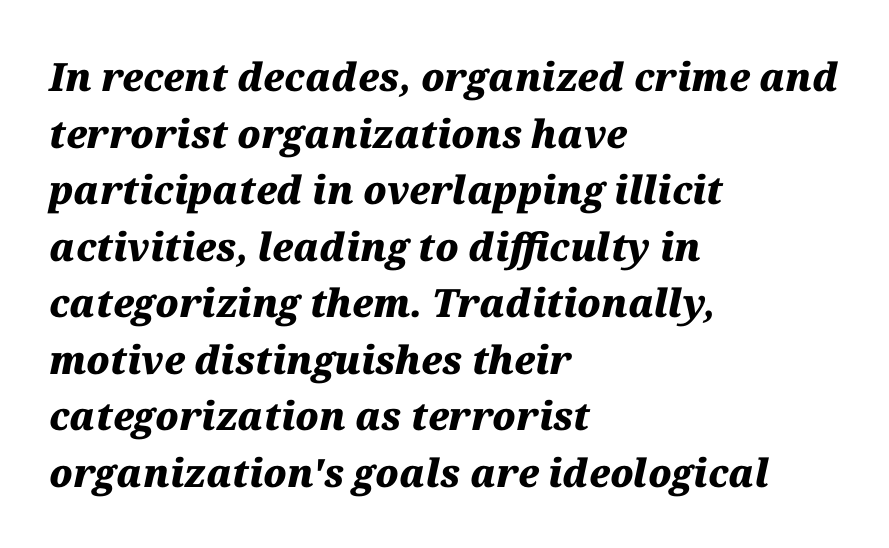
The image shows 39 px heavy type, italic (leaning right); set left-aligned, normal line spacing (1.45x), normal letter spacing, not underlined; medium stroke contrast and a medium x-height.
